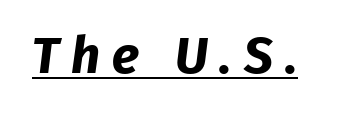
Q: Is the text bold? A: Yes.
Q: Is the typeface a serif or a sans-serif typeface? A: Sans-serif.
Q: Is the text underlined? A: Yes.
Q: Is the spacing between letters normal or unusually wide? A: Unusually wide.
Q: Width (condensed, normal, or wide)? A: Normal.
Q: Stroke contrast? A: Low.
Q: x-height? A: Medium.
Q: Monospaced? A: No.
